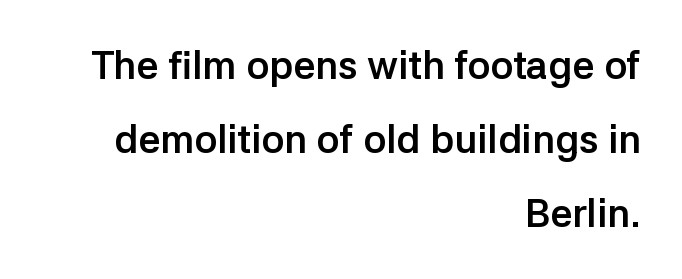
{"serif": "no", "italic": "no", "bold": "yes", "weight": "semibold", "width": "normal", "stroke_contrast": "low", "x_height": "medium", "monospaced": "no", "underline": "no", "align": "right", "line_spacing": "loose", "line_spacing_ratio": 1.9, "letter_spacing": "normal", "letter_spacing_em": 0.0, "glyph_px": 39}
